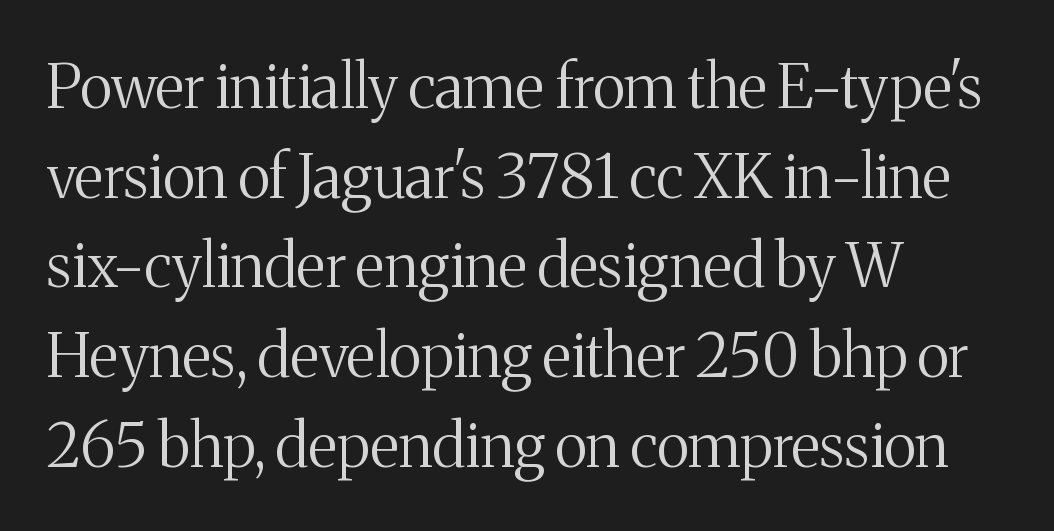
The image shows 61 px regular-weight serif type, upright; set left-aligned, normal line spacing (1.47x), normal letter spacing, not underlined; medium stroke contrast and a medium x-height.
